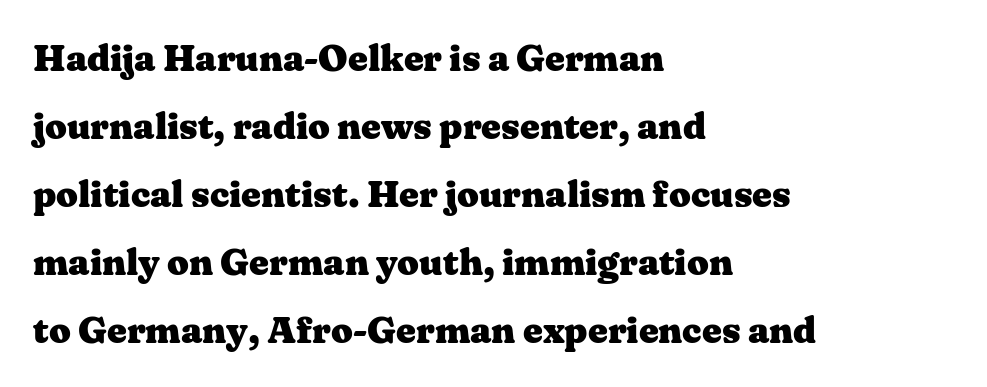
{"serif": "yes", "italic": "no", "bold": "yes", "weight": "heavy", "width": "wide", "stroke_contrast": "medium", "x_height": "medium", "monospaced": "no", "underline": "no", "align": "left", "line_spacing_ratio": 1.79, "letter_spacing": "normal", "letter_spacing_em": 0.0, "glyph_px": 38}
